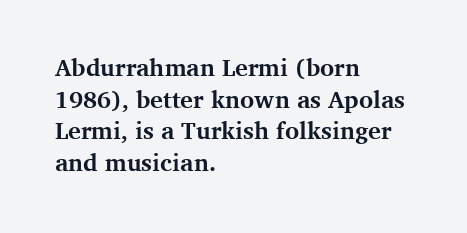
{"italic": "no", "bold": "yes", "underline": "no", "align": "left", "line_spacing": "normal", "line_spacing_ratio": 1.32, "letter_spacing": "normal", "letter_spacing_em": 0.0, "glyph_px": 24}
